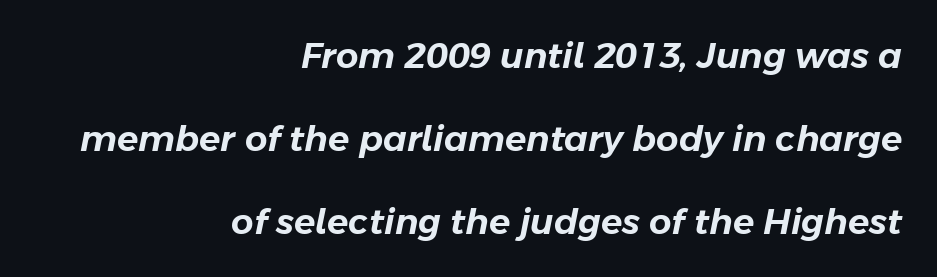
Q: Is the text italic (slanted)? A: Yes, it leans right by about 11 degrees.
Q: Is the text underlined? A: No.
Q: How is the paragraph aligned? A: Right-aligned.
Q: Is the spacing between letters normal or unusually wide? A: Normal.
Q: Is the spacing between lines tight, normal or loose? A: Loose.
Q: Width (condensed, normal, or wide)? A: Normal.
Q: Stroke contrast? A: Low.
Q: x-height? A: Medium.
Q: Monospaced? A: No.
